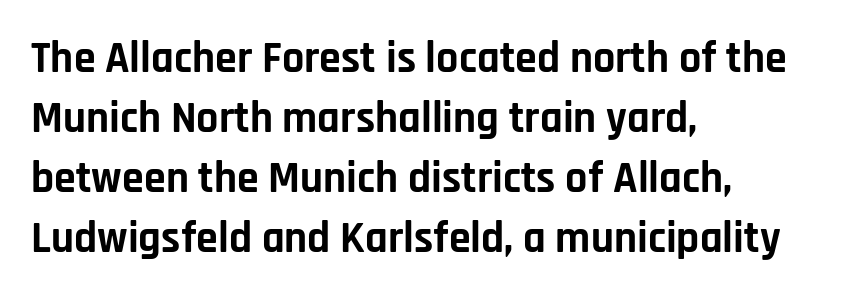
{"serif": "no", "italic": "no", "bold": "yes", "weight": "bold", "width": "normal", "stroke_contrast": "low", "x_height": "large", "monospaced": "no", "underline": "no", "align": "left", "line_spacing": "normal", "line_spacing_ratio": 1.36, "letter_spacing": "normal", "letter_spacing_em": 0.0, "glyph_px": 44}
